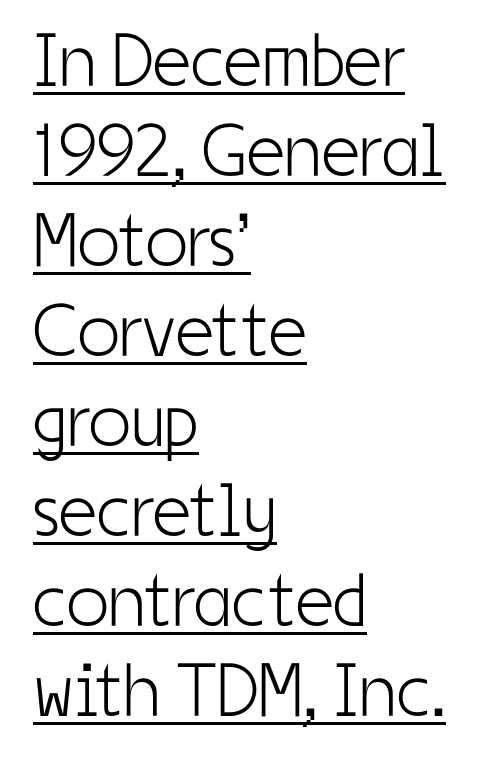
Q: Is the text bold? A: No.
Q: Is the text italic (slanted)? A: No, it is upright.
Q: Is the typeface a serif or a sans-serif typeface? A: Sans-serif.
Q: Is the text underlined? A: Yes.
Q: How is the paragraph aligned? A: Left-aligned.
Q: Is the spacing between letters normal or unusually wide? A: Normal.
Q: Width (condensed, normal, or wide)? A: Condensed.
Q: Stroke contrast? A: Low.
Q: x-height? A: Medium.
Q: Monospaced? A: No.
